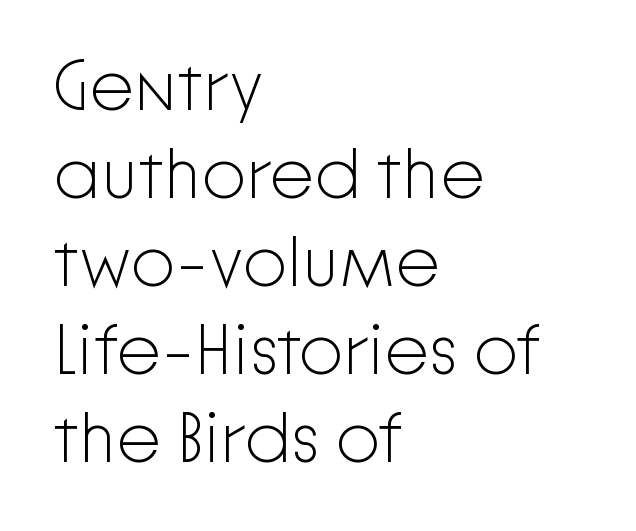
{"serif": "no", "italic": "no", "bold": "no", "weight": "light", "width": "normal", "stroke_contrast": "low", "x_height": "medium", "monospaced": "no", "underline": "no", "align": "left", "line_spacing_ratio": 1.24, "letter_spacing": "normal", "letter_spacing_em": 0.0, "glyph_px": 71}
